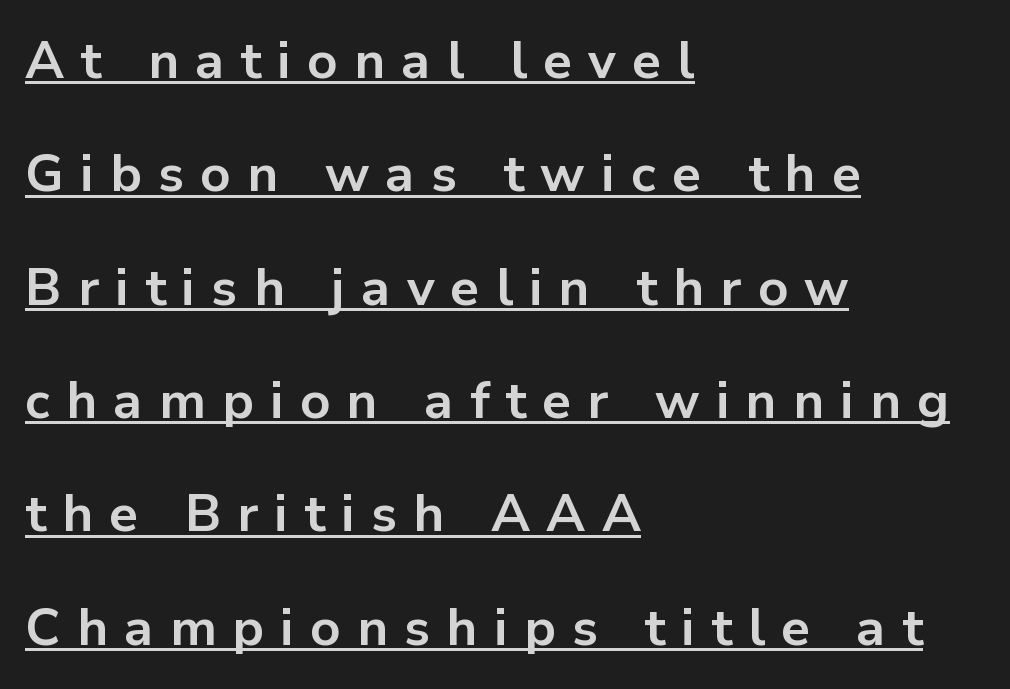
Q: Is the text bold? A: Yes.
Q: Is the text italic (slanted)? A: No, it is upright.
Q: Is the typeface a serif or a sans-serif typeface? A: Sans-serif.
Q: Is the text underlined? A: Yes.
Q: How is the paragraph aligned? A: Left-aligned.
Q: Is the spacing between letters normal or unusually wide? A: Unusually wide.
Q: Is the spacing between lines tight, normal or loose? A: Loose.
Q: Width (condensed, normal, or wide)? A: Normal.
Q: Stroke contrast? A: Low.
Q: x-height? A: Medium.
Q: Monospaced? A: No.
